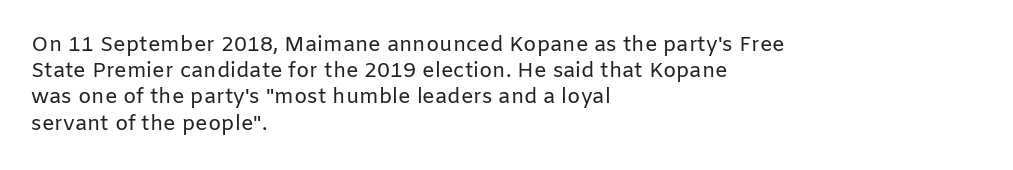
Q: Is the text bold? A: No.
Q: Is the text italic (slanted)? A: No, it is upright.
Q: Is the text underlined? A: No.
Q: How is the paragraph aligned? A: Left-aligned.
Q: Is the spacing between letters normal or unusually wide? A: Normal.
Q: Is the spacing between lines tight, normal or loose? A: Normal.
